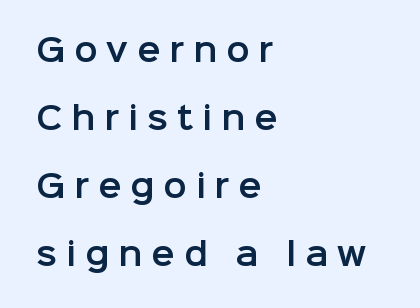
The image shows 31 px sans-serif type, upright; set left-aligned, loose line spacing (2.19x), unusually wide letter spacing (+0.29 em), not underlined; low stroke contrast and a medium x-height.
